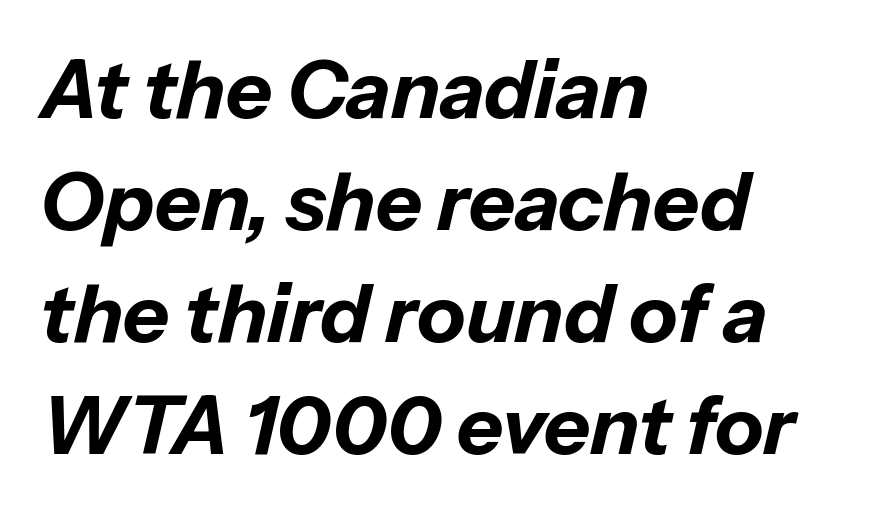
{"italic": "yes", "lean": "right", "slant_degrees": 13, "bold": "yes", "weight": "bold", "width": "normal", "stroke_contrast": "low", "x_height": "medium", "monospaced": "no", "underline": "no", "align": "left", "line_spacing": "normal", "line_spacing_ratio": 1.4, "letter_spacing": "normal", "letter_spacing_em": 0.0, "glyph_px": 80}
